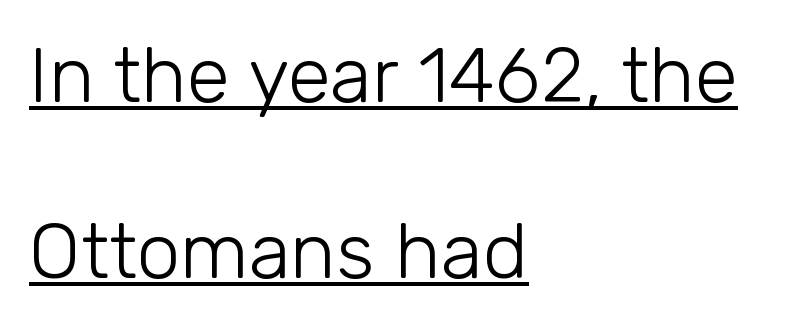
The image shows 78 px light sans-serif type, upright; set left-aligned, loose line spacing (2.26x), normal letter spacing, underlined; low stroke contrast and a medium x-height.
